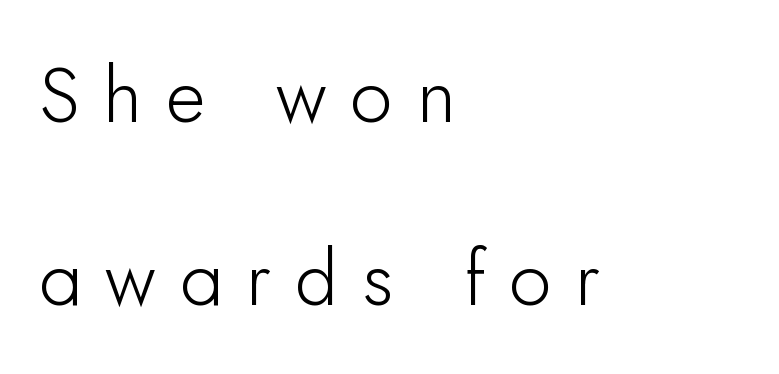
{"serif": "no", "italic": "no", "width": "normal", "stroke_contrast": "low", "x_height": "small", "monospaced": "no", "underline": "no", "align": "left", "line_spacing": "loose", "line_spacing_ratio": 2.38, "letter_spacing": "wide", "letter_spacing_em": 0.31, "glyph_px": 77}
